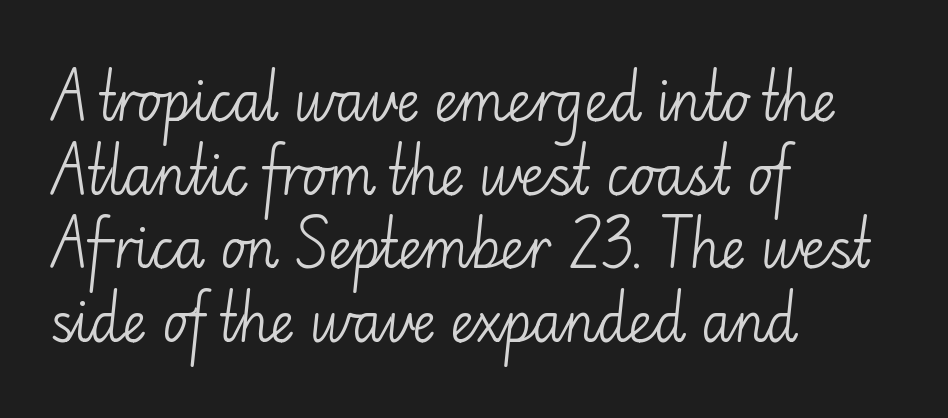
Q: Is the text bold? A: No.
Q: Is the text italic (slanted)? A: Yes.
Q: Is the typeface a serif or a sans-serif typeface? A: Sans-serif.
Q: Is the text underlined? A: No.
Q: How is the paragraph aligned? A: Left-aligned.
Q: Is the spacing between letters normal or unusually wide? A: Normal.
Q: Is the spacing between lines tight, normal or loose? A: Normal.
Q: Width (condensed, normal, or wide)? A: Normal.
Q: Stroke contrast? A: Low.
Q: x-height? A: Small.
Q: Monospaced? A: No.
